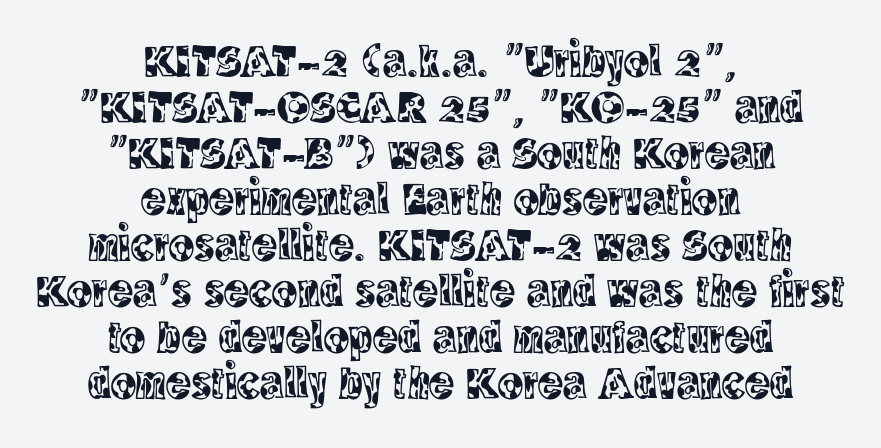
Q: Is the text italic (slanted)? A: No, it is upright.
Q: Is the typeface a serif or a sans-serif typeface? A: Serif.
Q: Is the text underlined? A: No.
Q: How is the paragraph aligned? A: Centered.
Q: Is the spacing between letters normal or unusually wide? A: Normal.
Q: Is the spacing between lines tight, normal or loose? A: Tight.
Q: Width (condensed, normal, or wide)? A: Condensed.
Q: x-height? A: Large.
Q: Monospaced? A: No.
